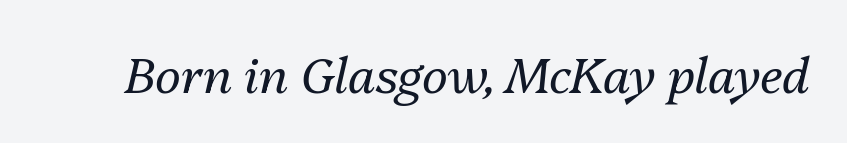
The image shows 49 px regular-weight type, italic (leaning right); set normal letter spacing, not underlined; medium stroke contrast and a medium x-height.
